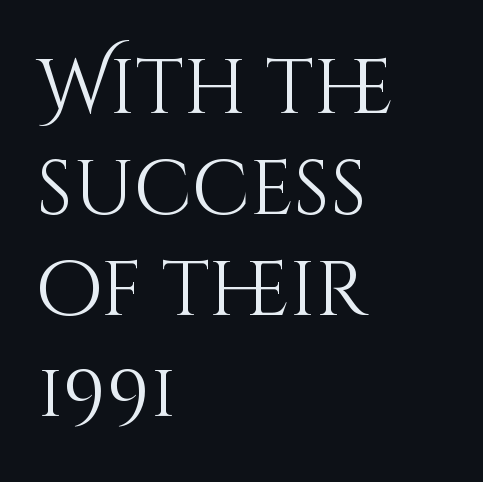
Q: Is the text bold? A: No.
Q: Is the text italic (slanted)? A: No, it is upright.
Q: Is the text underlined? A: No.
Q: How is the paragraph aligned? A: Left-aligned.
Q: Is the spacing between letters normal or unusually wide? A: Normal.
Q: Is the spacing between lines tight, normal or loose? A: Normal.
Q: Width (condensed, normal, or wide)? A: Normal.
Q: Stroke contrast? A: Medium.
Q: x-height? A: Large.
Q: Monospaced? A: No.
